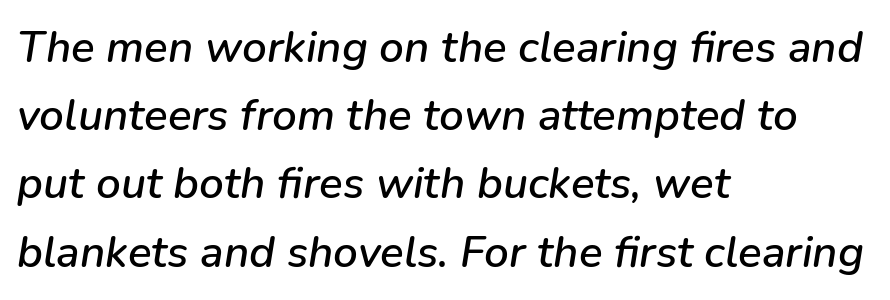
{"italic": "yes", "lean": "right", "slant_degrees": 9, "width": "normal", "stroke_contrast": "low", "x_height": "medium", "monospaced": "no", "underline": "no", "align": "left", "line_spacing": "normal", "line_spacing_ratio": 1.55, "letter_spacing": "normal", "letter_spacing_em": 0.0, "glyph_px": 44}
